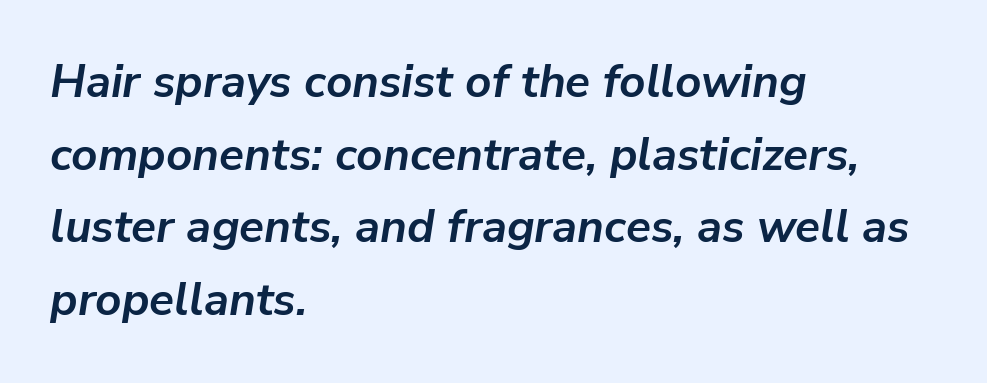
The image shows 46 px semibold type, italic (leaning right); set left-aligned, normal line spacing (1.58x), normal letter spacing, not underlined; low stroke contrast and a medium x-height.
